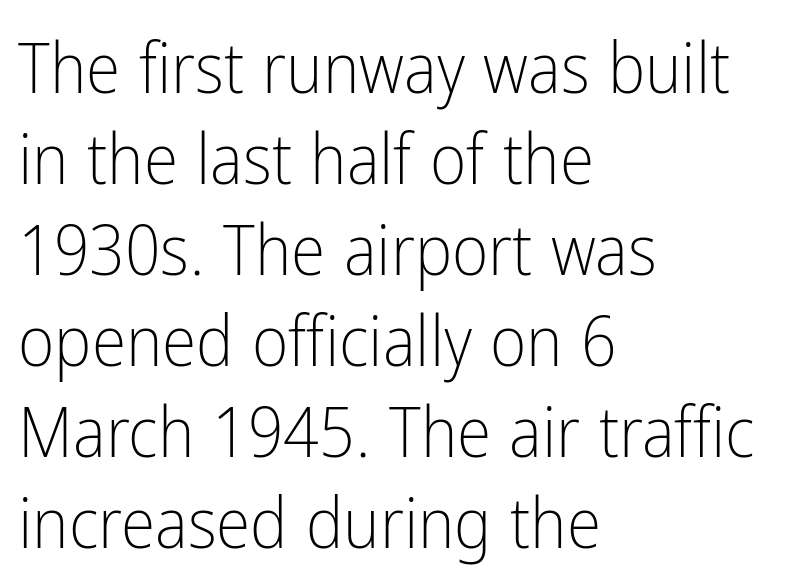
The zone under the glyphs is completely vacant. The type is set solid horizontally, with unmodified tracking. Stems and bowls with no extra thickness — not bold. Teacher's note: observe the even left margin — that is flush-left alignment. Does the lettering tilt? It doesn't — this is upright. Think of a printed novel: that variable character pitch is what you see here.
